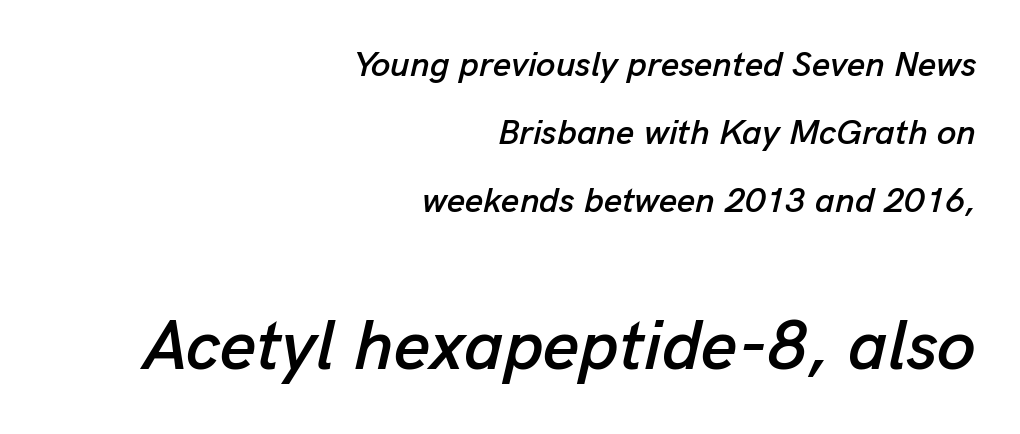
{"italic": "yes", "lean": "right", "slant_degrees": 13, "width": "normal", "stroke_contrast": "low", "x_height": "medium", "monospaced": "no", "underline": "no", "align": "right", "line_spacing": "loose", "line_spacing_ratio": 1.95, "letter_spacing": "normal", "letter_spacing_em": 0.0, "larger_block": "second", "size_ratio": 2.0, "glyph_px": 70}
